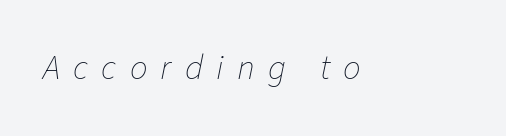
{"italic": "yes", "lean": "right", "slant_degrees": 11, "bold": "no", "weight": "thin", "width": "normal", "stroke_contrast": "low", "x_height": "medium", "monospaced": "no", "underline": "no", "letter_spacing": "wide", "letter_spacing_em": 0.38, "glyph_px": 35}
